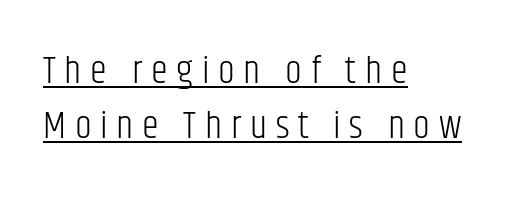
This sample uses a sans-serif face. Do the characters align in a grid? No, the font is proportional. Honestly, the letter spacing is so wide it's the main thing you notice. One-word summary of the alignment: left.
